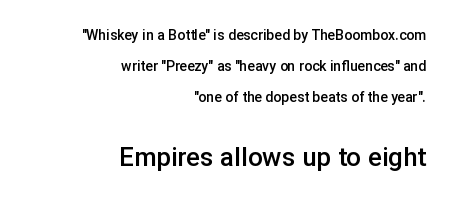
Q: Is the text bold? A: Semi-bold.
Q: Is the text italic (slanted)? A: No, it is upright.
Q: Is the text underlined? A: No.
Q: How is the paragraph aligned? A: Right-aligned.
Q: Is the spacing between letters normal or unusually wide? A: Normal.
Q: Is the spacing between lines tight, normal or loose? A: Loose.
Q: Which block of text is set in a larger size, the first (top) or the second (bottom)? A: The second (bottom) one.
